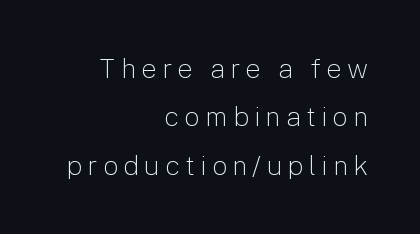
Q: Is the text bold? A: No.
Q: Is the text italic (slanted)? A: No, it is upright.
Q: Is the text underlined? A: No.
Q: How is the paragraph aligned? A: Right-aligned.
Q: Is the spacing between letters normal or unusually wide? A: Unusually wide.
